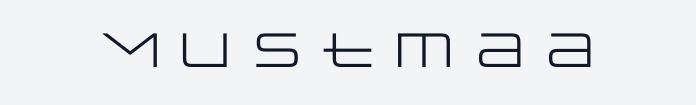
Q: Is the text bold? A: No.
Q: Is the text italic (slanted)? A: No, it is upright.
Q: Is the typeface a serif or a sans-serif typeface? A: Sans-serif.
Q: Is the text underlined? A: No.
Q: Is the spacing between letters normal or unusually wide? A: Normal.
Q: Width (condensed, normal, or wide)? A: Wide.
Q: Stroke contrast? A: Low.
Q: x-height? A: Large.
Q: Monospaced? A: No.
